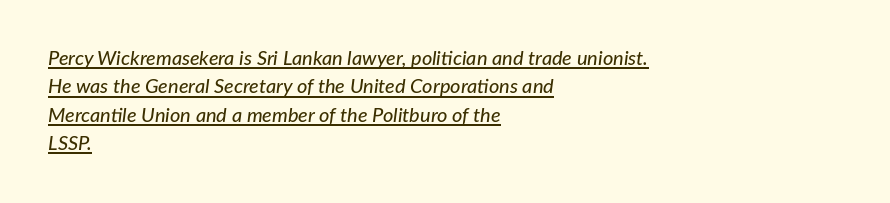
{"italic": "yes", "lean": "right", "slant_degrees": 7, "underline": "yes", "align": "left", "line_spacing": "normal", "line_spacing_ratio": 1.42, "letter_spacing": "normal", "letter_spacing_em": 0.0, "glyph_px": 20}
